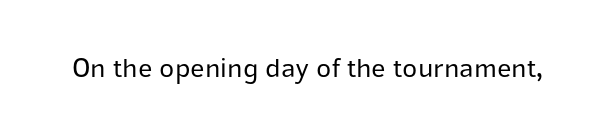
{"serif": "no", "italic": "no", "bold": "no", "weight": "regular", "width": "normal", "stroke_contrast": "low", "x_height": "medium", "monospaced": "no", "underline": "no", "letter_spacing": "normal", "letter_spacing_em": 0.0, "glyph_px": 28}
